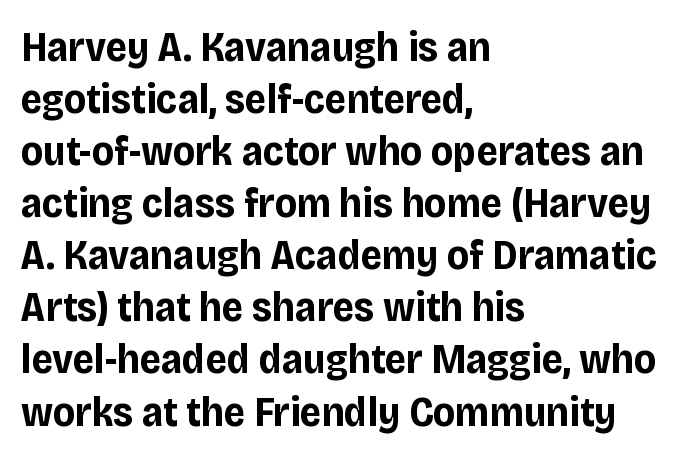
Q: Is the text bold? A: Yes.
Q: Is the text italic (slanted)? A: No, it is upright.
Q: Is the typeface a serif or a sans-serif typeface? A: Sans-serif.
Q: Is the text underlined? A: No.
Q: How is the paragraph aligned? A: Left-aligned.
Q: Is the spacing between letters normal or unusually wide? A: Normal.
Q: Width (condensed, normal, or wide)? A: Normal.
Q: Stroke contrast? A: Low.
Q: x-height? A: Large.
Q: Monospaced? A: No.
